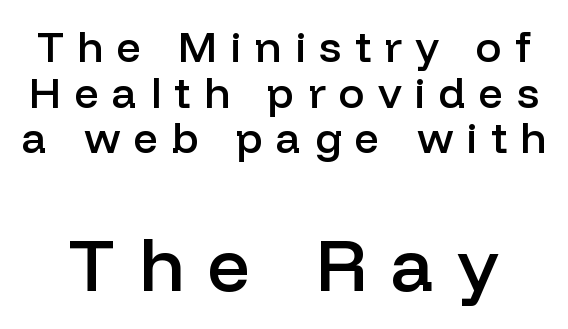
Q: Is the text bold? A: Semi-bold.
Q: Is the text italic (slanted)? A: No, it is upright.
Q: Is the typeface a serif or a sans-serif typeface? A: Sans-serif.
Q: Is the text underlined? A: No.
Q: Is the spacing between letters normal or unusually wide? A: Unusually wide.
Q: Is the spacing between lines tight, normal or loose? A: Tight.
Q: Which block of text is set in a larger size, the first (top) or the second (bottom)? A: The second (bottom) one.
Q: Width (condensed, normal, or wide)? A: Normal.
Q: Stroke contrast? A: Low.
Q: x-height? A: Medium.
Q: Monospaced? A: No.
